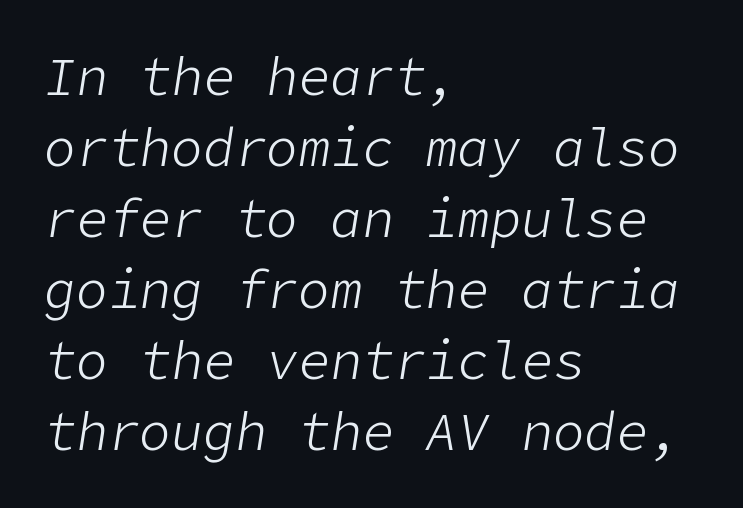
Q: Is the text bold? A: No.
Q: Is the text italic (slanted)? A: Yes, it leans right by about 9 degrees.
Q: Is the text underlined? A: No.
Q: How is the paragraph aligned? A: Left-aligned.
Q: Is the spacing between letters normal or unusually wide? A: Normal.
Q: Is the spacing between lines tight, normal or loose? A: Normal.
Q: Width (condensed, normal, or wide)? A: Normal.
Q: Stroke contrast? A: Low.
Q: x-height? A: Medium.
